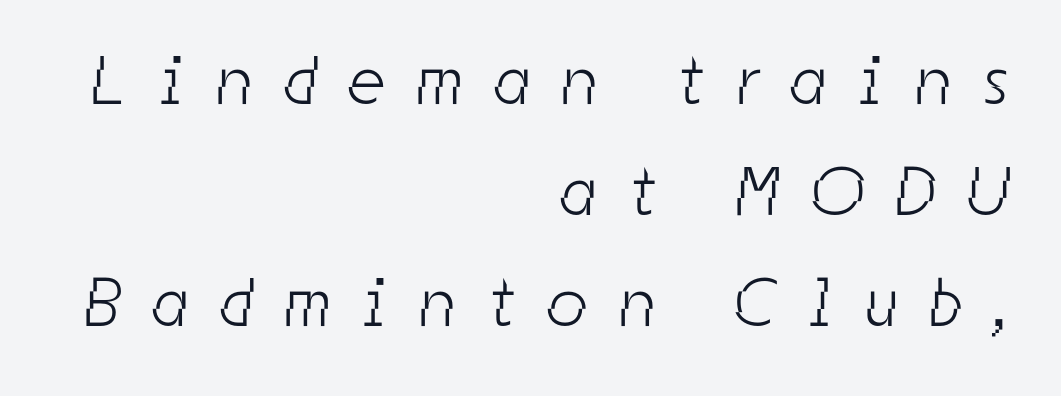
{"serif": "no", "bold": "no", "weight": "light", "width": "condensed", "stroke_contrast": "low", "x_height": "medium", "monospaced": "no", "underline": "no", "align": "right", "line_spacing": "normal", "line_spacing_ratio": 1.61, "letter_spacing": "wide", "letter_spacing_em": 0.48, "glyph_px": 69}
